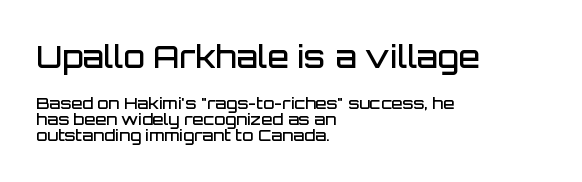
The image shows 31 px semibold sans-serif type, upright; set left-aligned, tight line spacing (1.01x), normal letter spacing, not underlined; the first (top) block is 1.94x larger; low stroke contrast and a large x-height.
